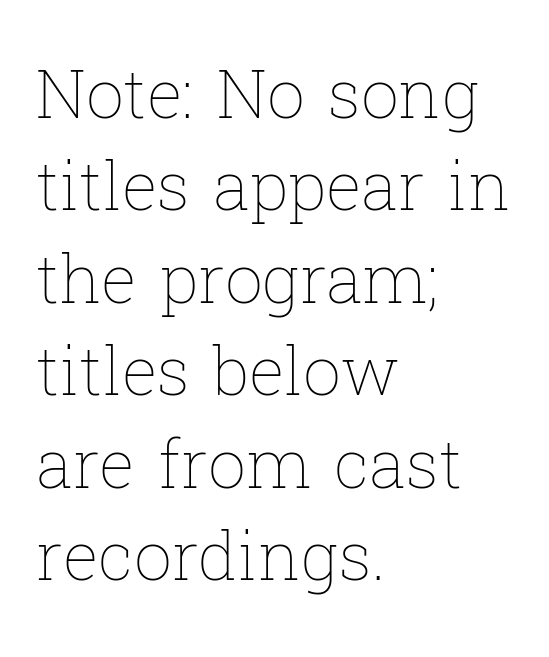
{"italic": "no", "bold": "no", "weight": "thin", "width": "normal", "stroke_contrast": "low", "x_height": "medium", "monospaced": "no", "underline": "no", "align": "left", "line_spacing": "normal", "line_spacing_ratio": 1.38, "letter_spacing": "normal", "letter_spacing_em": 0.0, "glyph_px": 67}
